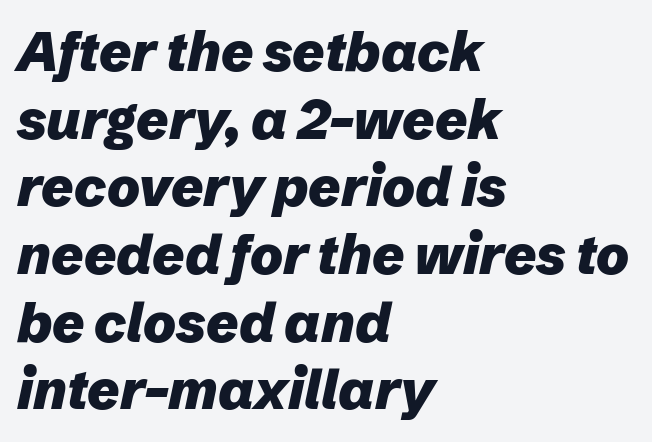
These lines stack with their left ends in a neat column. A bare baseline throughout the passage. Think of a printed novel: that variable character pitch is what you see here. Slanted lettering throughout. Summary of weight: heavy, a full bold.
